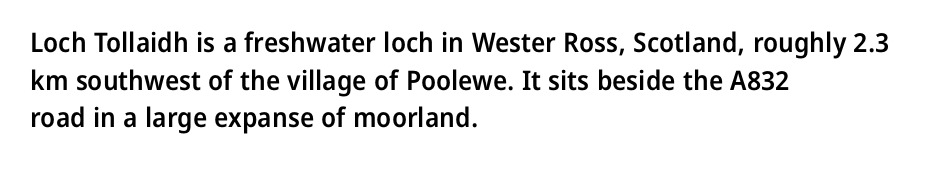
{"italic": "no", "bold": "semi", "underline": "no", "align": "left", "line_spacing": "normal", "line_spacing_ratio": 1.39, "letter_spacing": "normal", "letter_spacing_em": 0.0, "glyph_px": 27}
